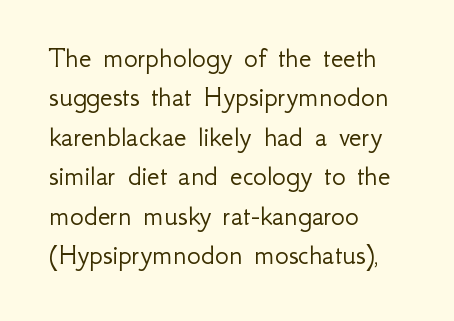
Type style note: lacks serifs. Unbolded letterforms with no extra heft. Looks like regular typesetting: each glyph gets only the width it needs. Tracking here is standard; glyphs follow each other at the usual distance.
